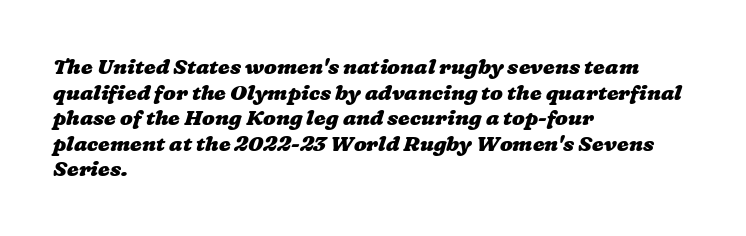
Does extra space separate the letters? No, they use regular spacing. The rendering anchors every line to the left-hand side. The baseline area is clear. Heavy-handed strokes throughout: this text is bold.
